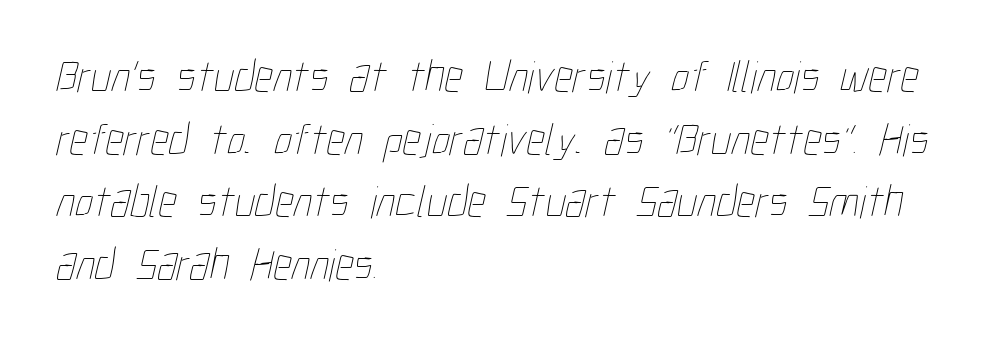
{"bold": "no", "weight": "thin", "width": "condensed", "stroke_contrast": "low", "x_height": "medium", "monospaced": "no", "underline": "no", "align": "left", "line_spacing": "normal", "line_spacing_ratio": 1.36, "letter_spacing": "normal", "letter_spacing_em": 0.0, "glyph_px": 46}
